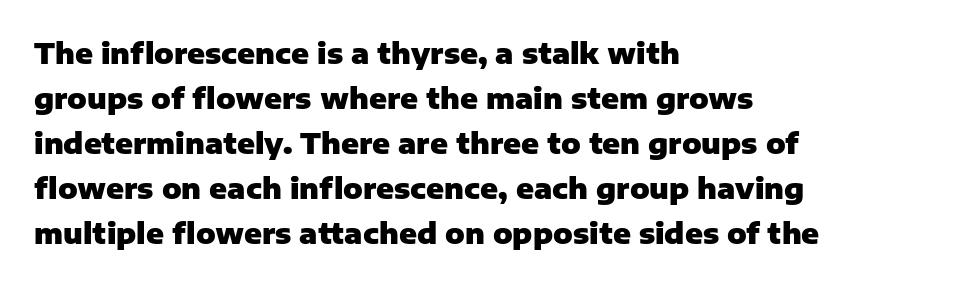
Tracking value appears to be zero — textbook default spacing. No italicization has been applied; the sample stays upright. All the whitespace from short lines collects on the right. Here the designer chose a conventional face with non-uniform glyph widths.
